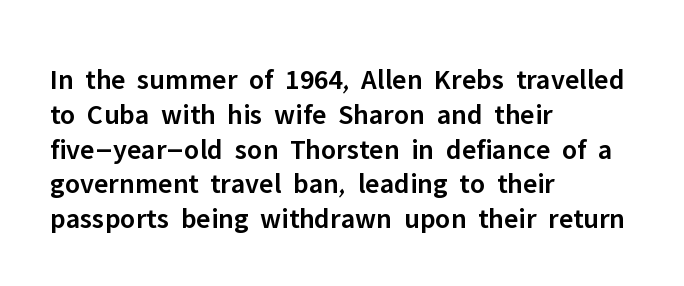
{"serif": "no", "italic": "no", "bold": "semi", "weight": "semibold", "width": "normal", "stroke_contrast": "low", "x_height": "medium", "monospaced": "no", "underline": "no", "align": "left", "line_spacing_ratio": 1.2, "letter_spacing": "normal", "letter_spacing_em": 0.0, "glyph_px": 29}
